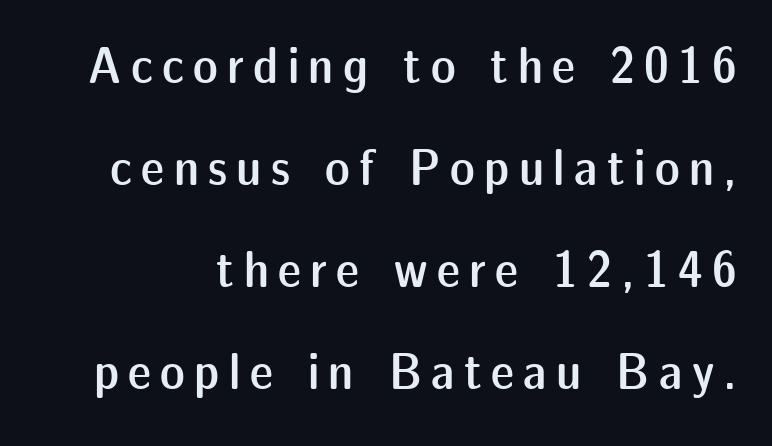
How heavy is the stroke? Medium-heavy — a semibold, shy of bold. The passage shown is typed in a proportional face where columns would drift. Glance below the letters and you will spot only blank space. The letters stand upright; this is a roman face. Examine the stroke ends and you'll find no serifs.
